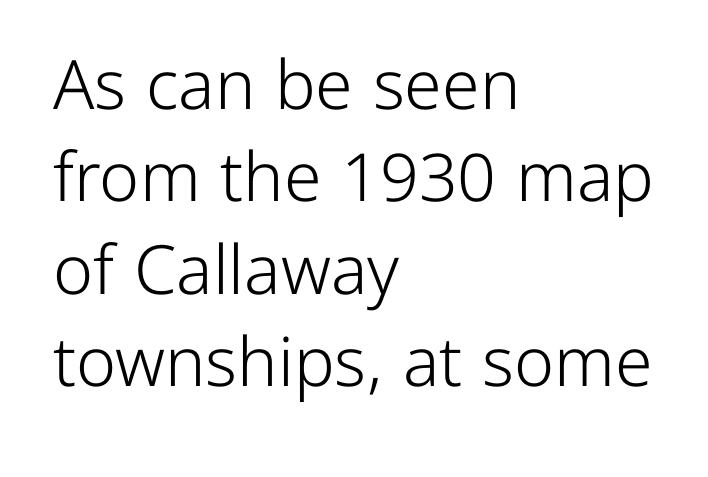
Q: Is the text bold? A: No.
Q: Is the text italic (slanted)? A: No, it is upright.
Q: Is the typeface a serif or a sans-serif typeface? A: Sans-serif.
Q: Is the text underlined? A: No.
Q: How is the paragraph aligned? A: Left-aligned.
Q: Is the spacing between letters normal or unusually wide? A: Normal.
Q: Is the spacing between lines tight, normal or loose? A: Normal.
Q: Width (condensed, normal, or wide)? A: Normal.
Q: Stroke contrast? A: Low.
Q: x-height? A: Medium.
Q: Monospaced? A: No.
